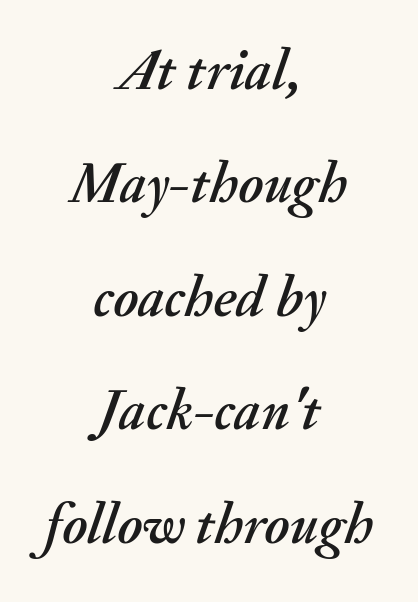
If you folded the block vertically in half, each line would mirror itself in length. The typography opts for an oblique posture over an upright one. A bare baseline throughout the passage. Spacing verdict: proportional, widths tailored to each character. In terms of letterspacing, this is plain default setting.
